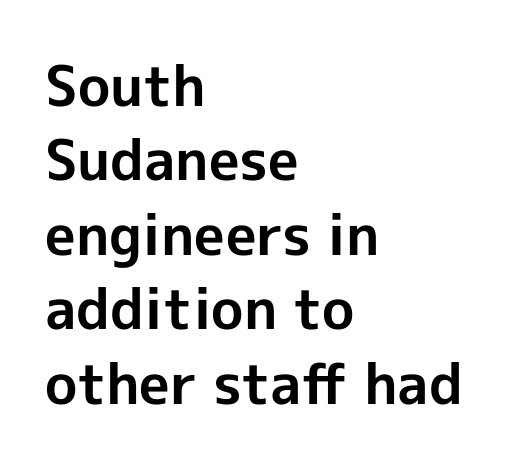
{"serif": "no", "italic": "no", "bold": "yes", "weight": "bold", "width": "normal", "x_height": "medium", "monospaced": "no", "underline": "no", "align": "left", "line_spacing": "normal", "line_spacing_ratio": 1.33, "letter_spacing": "normal", "letter_spacing_em": 0.0, "glyph_px": 56}
